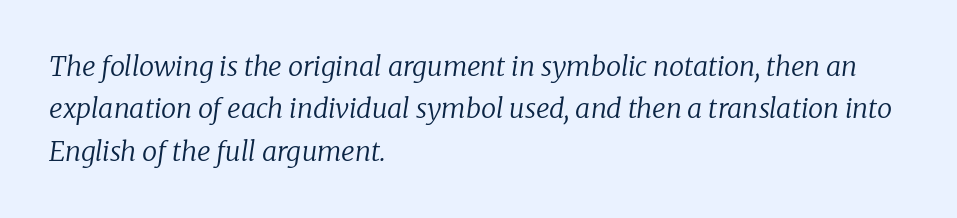
The whole block is typeset with a tilt. This sample is left-justified, so line endings fall wherever the words run out. Words appear dense and cohesive because spacing is normal. Students, observe: this is what conventionally led text looks like. The foot of each line stays bare and open.
